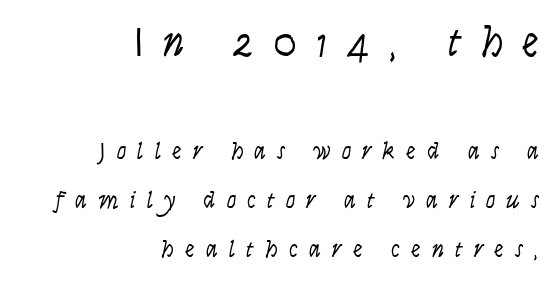
{"serif": "no", "bold": "no", "weight": "light", "width": "condensed", "stroke_contrast": "low", "x_height": "large", "monospaced": "no", "underline": "no", "align": "right", "line_spacing": "loose", "line_spacing_ratio": 2.04, "letter_spacing": "wide", "letter_spacing_em": 0.46, "larger_block": "first", "size_ratio": 1.75, "glyph_px": 42}
